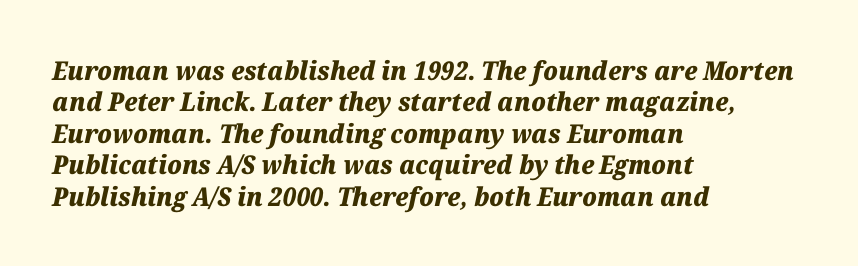
{"italic": "yes", "lean": "right", "slant_degrees": 12, "bold": "yes", "underline": "no", "align": "left", "line_spacing_ratio": 1.21, "letter_spacing": "normal", "letter_spacing_em": 0.0, "glyph_px": 26}
